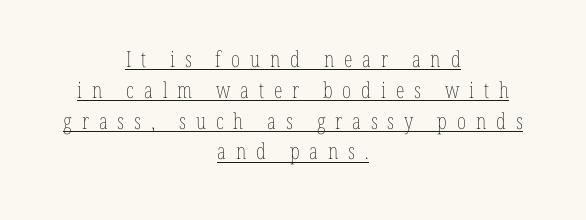
{"italic": "no", "bold": "no", "underline": "yes", "align": "center", "line_spacing": "normal", "line_spacing_ratio": 1.4, "letter_spacing": "wide", "letter_spacing_em": 0.45, "glyph_px": 22}
